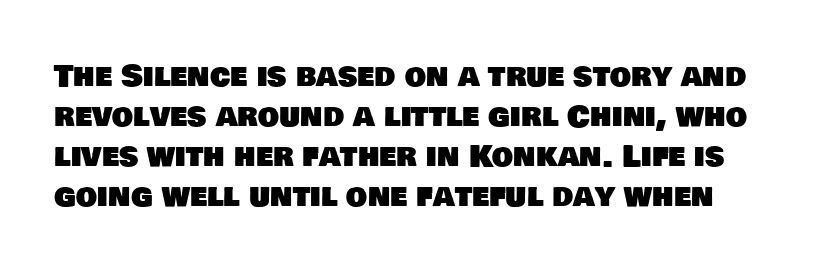
Whoever set this chose a conventional vertical rhythm. Characters follow at the spacing the type designer built in. Is this a sans? Yes — the strokes have no serifs. No word sits above an underline. These lines are rendered in a variable-pitch font.
